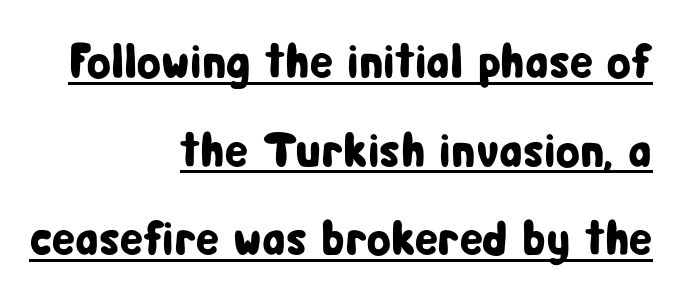
The image shows 49 px condensed sans-serif type, upright; set right-aligned, line spacing 1.81x, normal letter spacing, underlined; low stroke contrast and a medium x-height.
